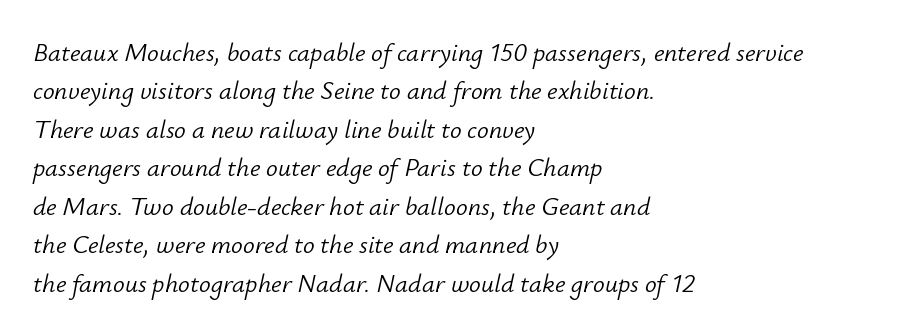
This is not heavy type; no bold has been used. Vertically, the passage feels balanced, rows spaced as you'd expect. Clear beneath every line of the passage. The typesetter chose a ragged-right arrangement here. Is the type slanted? Yes — the strokes lean at a clear angle.
